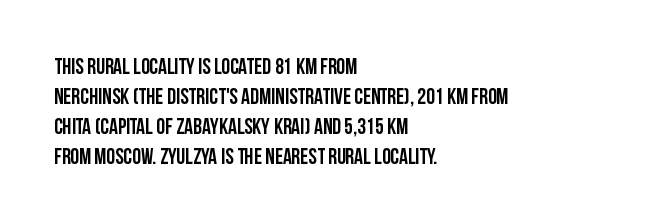
{"italic": "no", "bold": "yes", "underline": "no", "align": "left", "line_spacing": "normal", "line_spacing_ratio": 1.37, "letter_spacing": "normal", "letter_spacing_em": 0.0, "glyph_px": 22}
